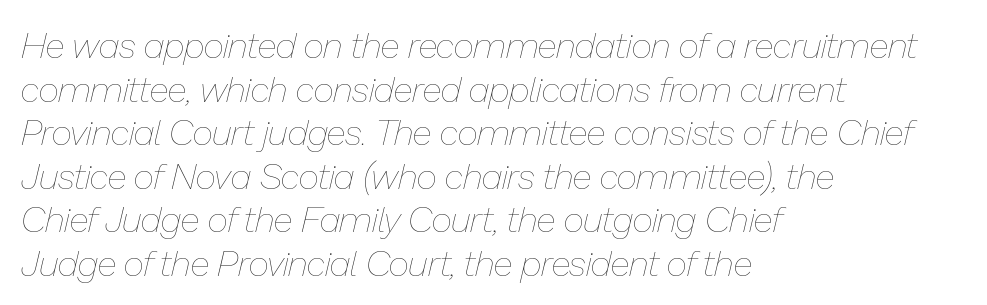
The passage shown is not bold in any degree. Bare-footed words on every line. Does the copy run flush right? No — it runs flush left. Compared with typical body copy, the letter spacing here is the same.
